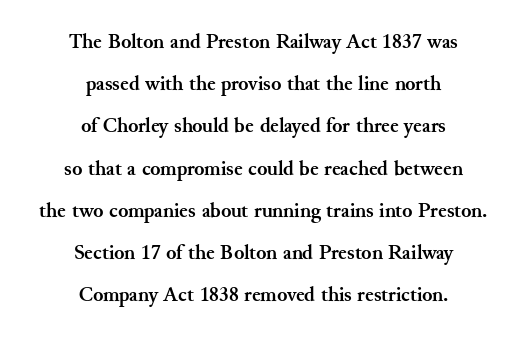
These lines are centered, leaving both edges ragged. A roman cut, with each character standing at attention. Whoever set this chose breathing room over compactness in the vertical rhythm. Look at the tracking — it's just the regular setting, nothing added. Bold? Absolutely — the strokes are thick and heavy. No word sits above an underline.
